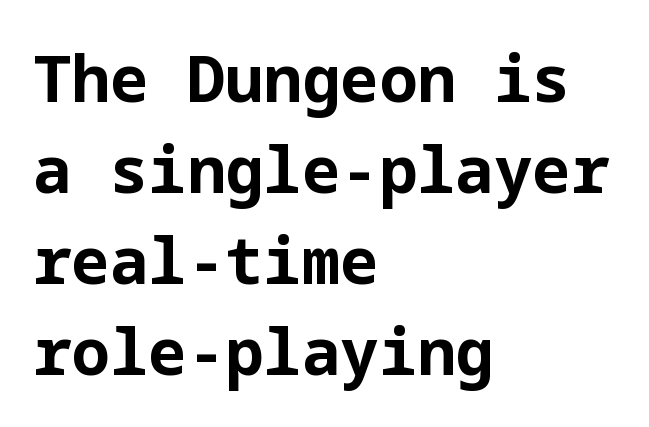
The image shows 64 px bold sans-serif type, upright; set left-aligned, normal line spacing (1.42x), normal letter spacing, not underlined; low stroke contrast and a medium x-height.
